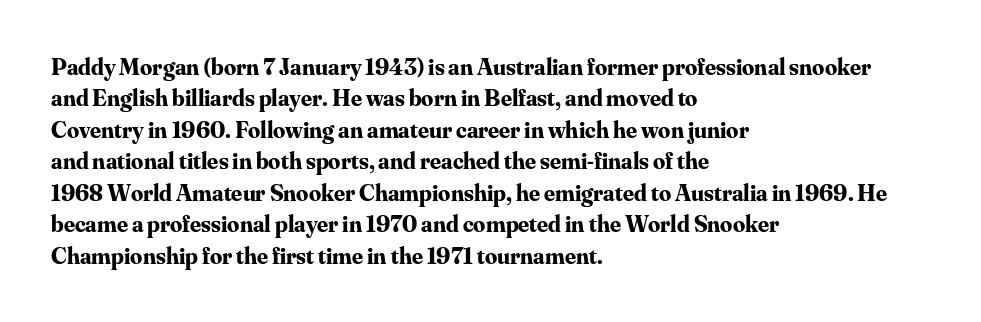
{"italic": "no", "bold": "yes", "underline": "no", "align": "left", "line_spacing": "normal", "line_spacing_ratio": 1.31, "letter_spacing": "normal", "letter_spacing_em": 0.0, "glyph_px": 24}
